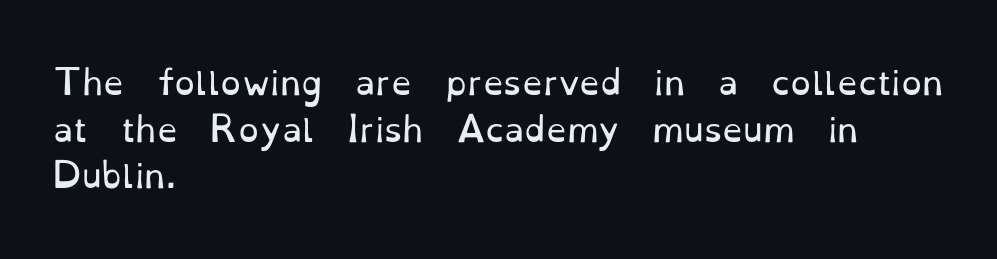
{"italic": "no", "bold": "no", "weight": "regular", "width": "normal", "stroke_contrast": "low", "x_height": "small", "monospaced": "no", "underline": "no", "align": "left", "line_spacing": "normal", "line_spacing_ratio": 1.41, "letter_spacing": "normal", "letter_spacing_em": 0.0, "glyph_px": 33}
